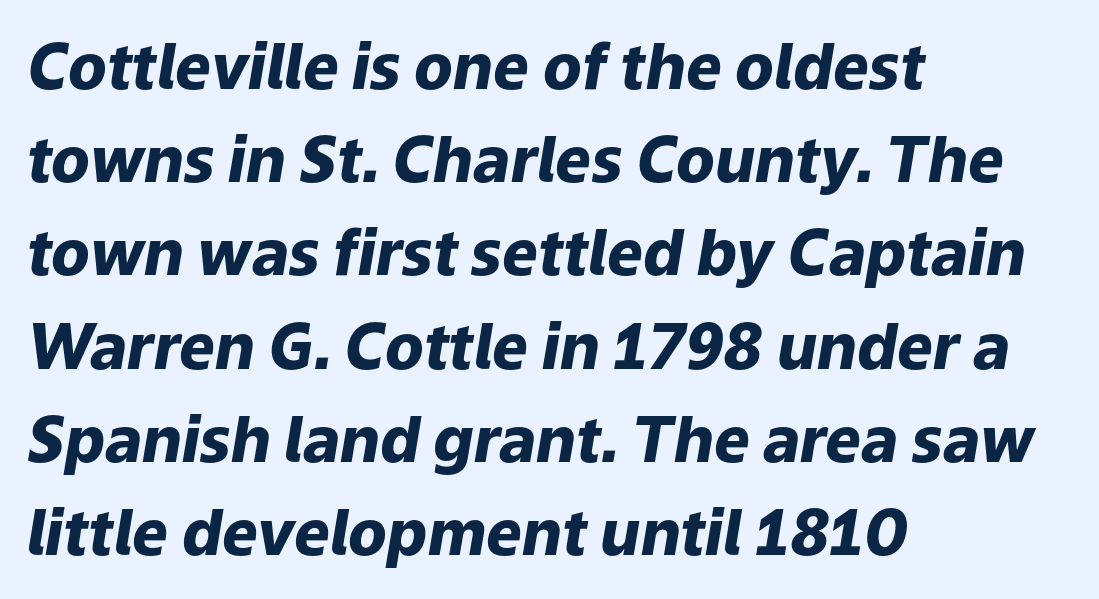
{"italic": "yes", "lean": "right", "slant_degrees": 9, "bold": "yes", "weight": "heavy", "width": "normal", "stroke_contrast": "low", "x_height": "medium", "monospaced": "no", "underline": "no", "align": "left", "line_spacing": "normal", "line_spacing_ratio": 1.48, "letter_spacing": "normal", "letter_spacing_em": 0.0, "glyph_px": 63}
